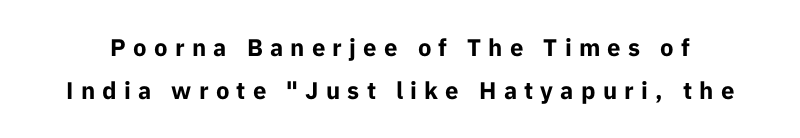
{"italic": "no", "bold": "yes", "underline": "no", "line_spacing_ratio": 1.8, "letter_spacing": "wide", "letter_spacing_em": 0.3, "glyph_px": 24}
